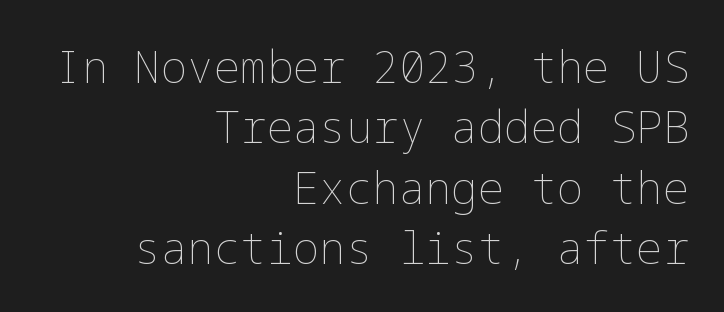
Q: Is the text bold? A: No.
Q: Is the text italic (slanted)? A: No, it is upright.
Q: Is the text underlined? A: No.
Q: How is the paragraph aligned? A: Right-aligned.
Q: Is the spacing between letters normal or unusually wide? A: Normal.
Q: Is the spacing between lines tight, normal or loose? A: Normal.
Q: Width (condensed, normal, or wide)? A: Normal.
Q: Stroke contrast? A: Low.
Q: x-height? A: Medium.
